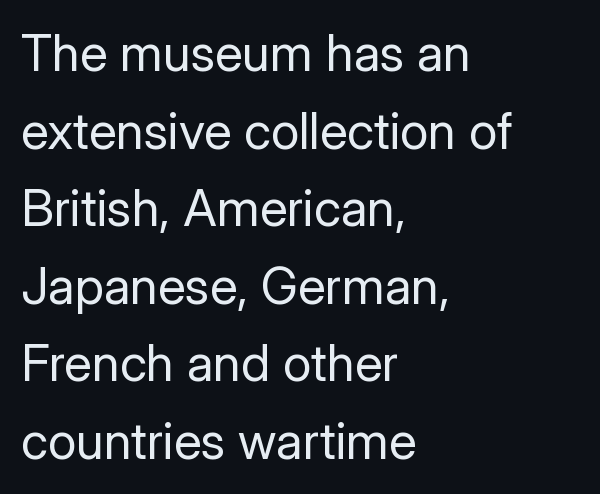
{"serif": "no", "italic": "no", "bold": "no", "weight": "regular", "width": "normal", "stroke_contrast": "low", "x_height": "medium", "monospaced": "no", "underline": "no", "align": "left", "line_spacing": "normal", "line_spacing_ratio": 1.52, "letter_spacing": "normal", "letter_spacing_em": 0.0, "glyph_px": 51}
